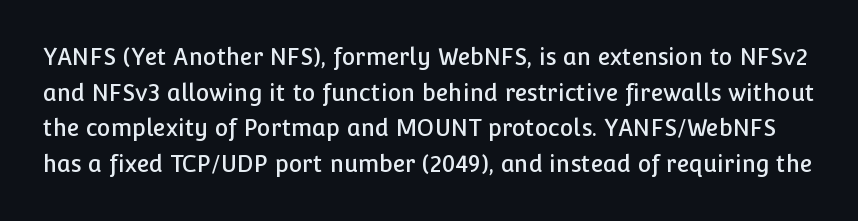
The image shows 23 px text type, upright; set normal line spacing (1.55x), normal letter spacing, not underlined.
